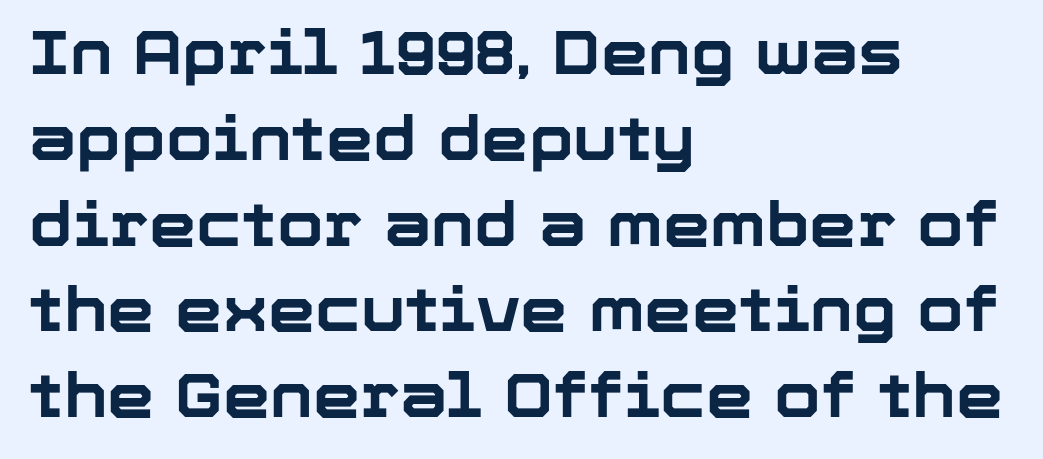
Q: Is the text bold? A: Yes.
Q: Is the text italic (slanted)? A: No, it is upright.
Q: Is the typeface a serif or a sans-serif typeface? A: Sans-serif.
Q: Is the text underlined? A: No.
Q: How is the paragraph aligned? A: Left-aligned.
Q: Is the spacing between letters normal or unusually wide? A: Normal.
Q: Is the spacing between lines tight, normal or loose? A: Normal.
Q: Width (condensed, normal, or wide)? A: Normal.
Q: Stroke contrast? A: Low.
Q: x-height? A: Medium.
Q: Monospaced? A: No.
